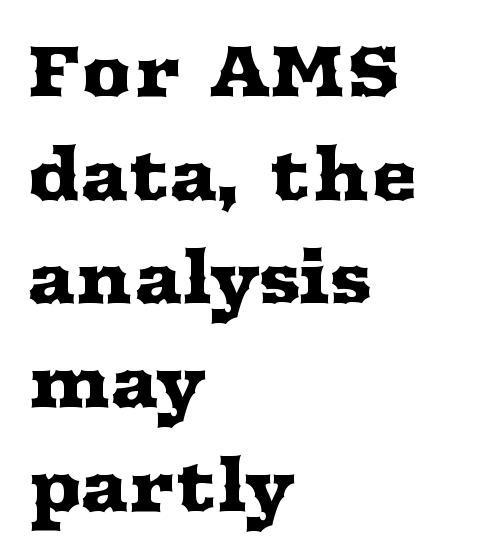
You could call the tracking neutral — neither tight nor loose. The type family on display is of the serif kind. Posture: upright roman. Spacing verdict: proportional, widths tailored to each character. Each line starts at the same left margin while the right side varies.
